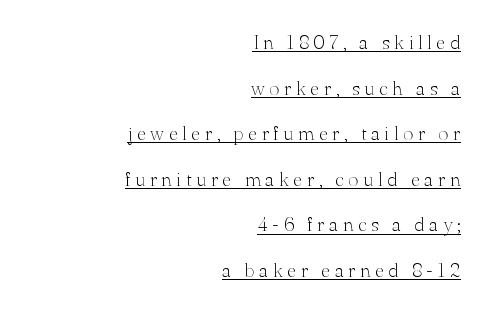
The image shows 20 px text type, upright; set right-aligned, loose line spacing (2.28x), unusually wide letter spacing (+0.23 em), underlined.
